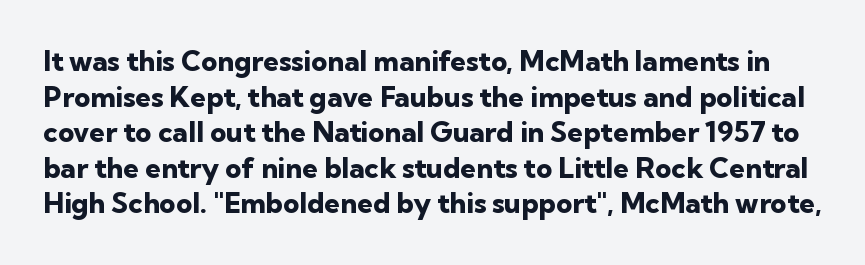
These lines carry a lot of weight — the face is fully bold. Descenders hang freely into open space. No italicization has been applied; the sample stays upright. Unlike a traditional serif, this face leaves its strokes unadorned.
